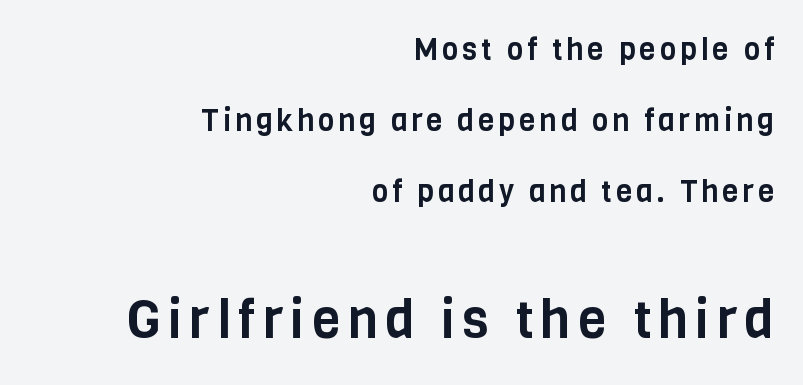
{"serif": "no", "italic": "no", "width": "condensed", "stroke_contrast": "low", "x_height": "large", "monospaced": "no", "underline": "no", "align": "right", "line_spacing": "loose", "line_spacing_ratio": 2.36, "larger_block": "second", "size_ratio": 1.77, "glyph_px": 53}
